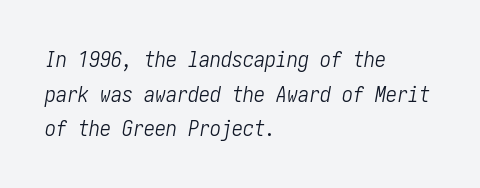
Q: Is the text bold? A: No.
Q: Is the text italic (slanted)? A: Yes, it leans right by about 10 degrees.
Q: Is the text underlined? A: No.
Q: How is the paragraph aligned? A: Left-aligned.
Q: Is the spacing between letters normal or unusually wide? A: Normal.
Q: Is the spacing between lines tight, normal or loose? A: Normal.
